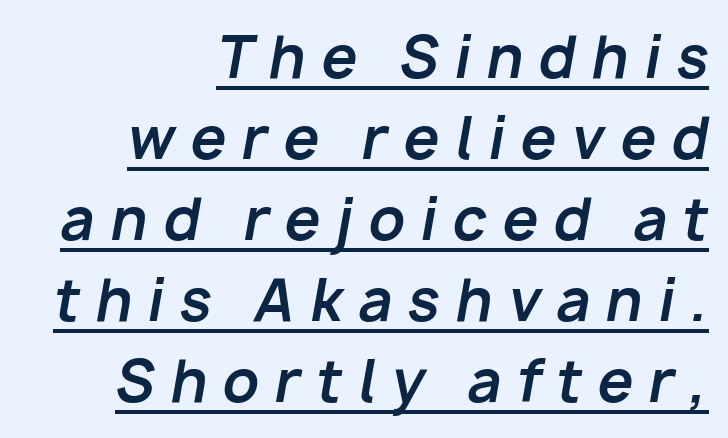
Q: Is the text bold? A: Yes.
Q: Is the text italic (slanted)? A: Yes, it leans right by about 10 degrees.
Q: Is the text underlined? A: Yes.
Q: How is the paragraph aligned? A: Right-aligned.
Q: Is the spacing between letters normal or unusually wide? A: Unusually wide.
Q: Is the spacing between lines tight, normal or loose? A: Normal.
Q: Width (condensed, normal, or wide)? A: Normal.
Q: Stroke contrast? A: Low.
Q: x-height? A: Medium.
Q: Monospaced? A: No.
